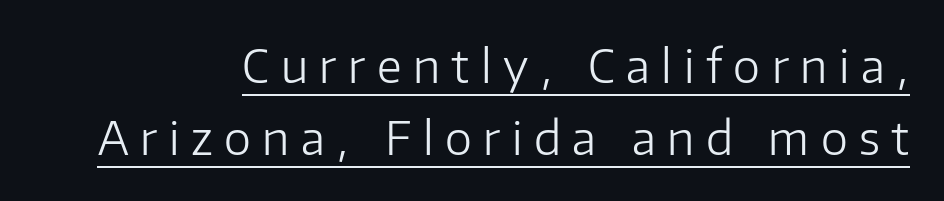
Counters stay open thanks to moderate or lighter strokes. You can see a thin bar hugging the bottom of the glyphs. Alignment: flush right. Typographically, this falls in the sans-serif category. Observe the wide spacing: letters keep a clear distance from each other. Style check: upright.
